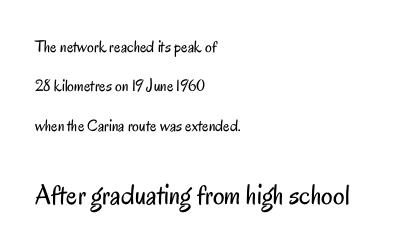
The letters advance in unequal steps, a hallmark of proportional type. Which chunk is bigger? The second one — the bottom block dwarfs the top. A light-to-regular cut is what we see here. Anything drawn beneath the words? Only blank space. The lines are quadded left. Spacing between characters is what you'd get straight out of the box.
